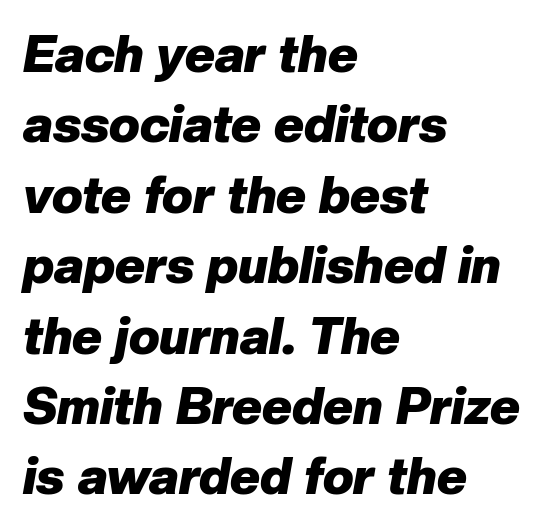
Descenders hang freely into open space. Successive baselines arrive at the customary interval. Alignment: flush left. How heavy is the stroke? Heavy — this is a bold. The letters are slanted; this is an italic face. Looks like regular typesetting: each glyph gets only the width it needs.
